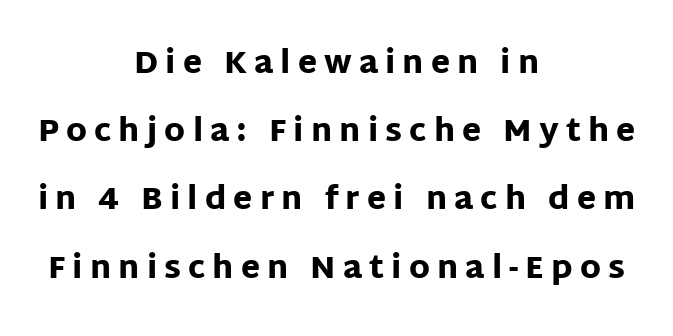
The image shows 31 px heavy sans-serif type, upright; set centered, loose line spacing (2.2x), unusually wide letter spacing (+0.23 em), not underlined; low stroke contrast and a large x-height.
